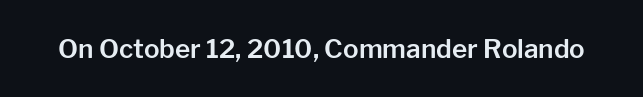
Is there any slant? The stems are plumb. Descenders are the only things crossing below the line. The line texture is even and compact thanks to regular tracking.
